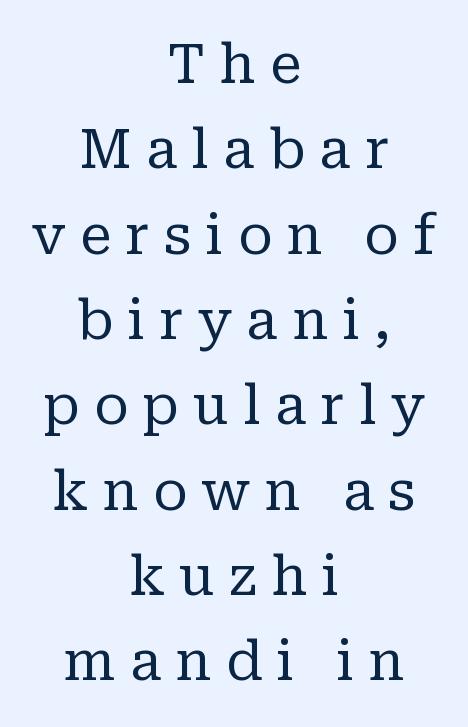
Letters have the restrained weight of plain body copy at most. Whoever set this chose a conventional vertical rhythm. The passage shown is typeset with a serif family. Underline: absent.
